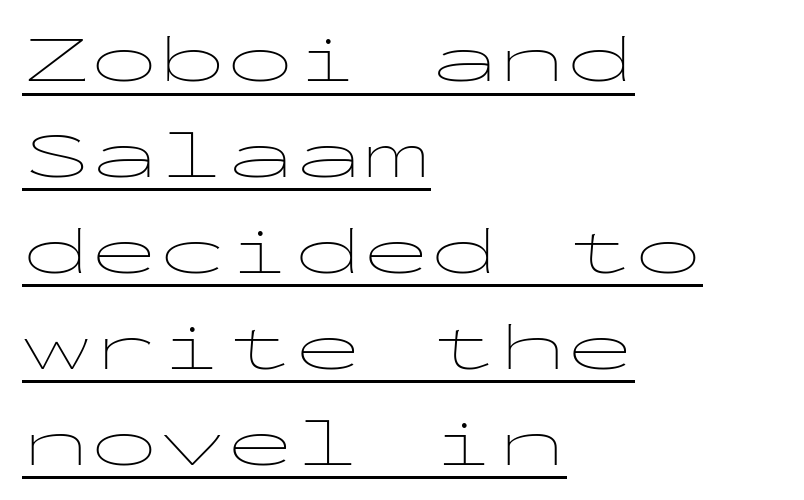
{"serif": "no", "italic": "no", "bold": "no", "weight": "thin", "width": "wide", "stroke_contrast": "low", "x_height": "medium", "monospaced": "yes", "underline": "yes", "align": "left", "line_spacing": "normal", "line_spacing_ratio": 1.41, "letter_spacing": "normal", "letter_spacing_em": 0.0, "glyph_px": 68}
